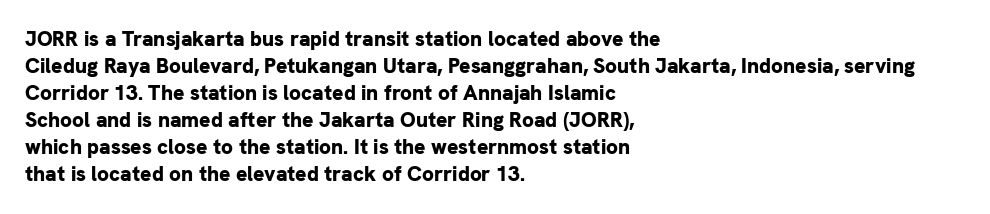
The space directly below the letters is spotless. In terms of leading, this rendering sits right in the middle. Notice how the stems are strictly vertical — no italics here. Honestly, the letter spacing is just normal — you wouldn't notice it. Typesetter's note: full bold, strokes at maximum text heaviness.
